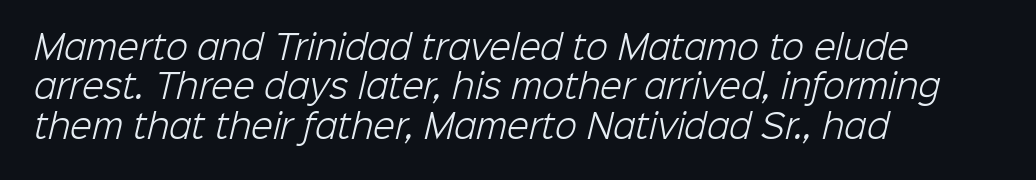
Q: Is the text bold? A: No.
Q: Is the typeface a serif or a sans-serif typeface? A: Sans-serif.
Q: Is the text underlined? A: No.
Q: How is the paragraph aligned? A: Left-aligned.
Q: Is the spacing between letters normal or unusually wide? A: Normal.
Q: Width (condensed, normal, or wide)? A: Normal.
Q: Stroke contrast? A: Low.
Q: x-height? A: Medium.
Q: Monospaced? A: No.
